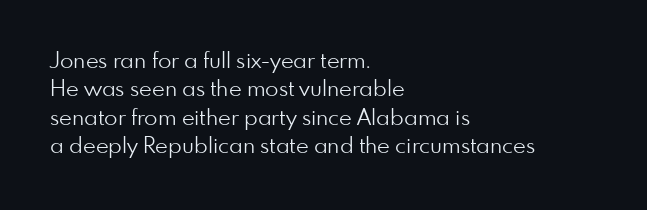
The image shows 22 px text type, upright; set left-aligned, normal line spacing (1.29x), normal letter spacing, not underlined.
